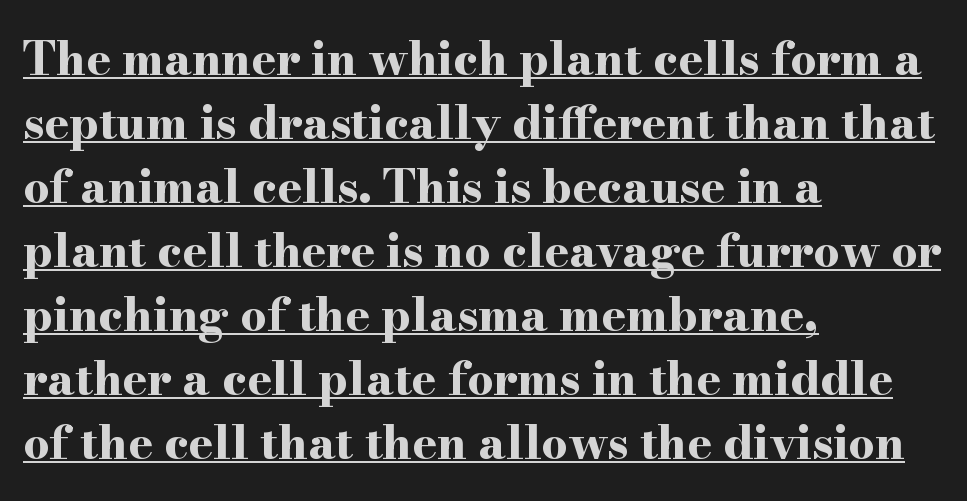
Q: Is the text bold? A: Yes.
Q: Is the text italic (slanted)? A: No, it is upright.
Q: Is the typeface a serif or a sans-serif typeface? A: Serif.
Q: Is the text underlined? A: Yes.
Q: How is the paragraph aligned? A: Left-aligned.
Q: Is the spacing between letters normal or unusually wide? A: Normal.
Q: Is the spacing between lines tight, normal or loose? A: Normal.
Q: Width (condensed, normal, or wide)? A: Wide.
Q: Stroke contrast? A: High.
Q: x-height? A: Small.
Q: Monospaced? A: No.
